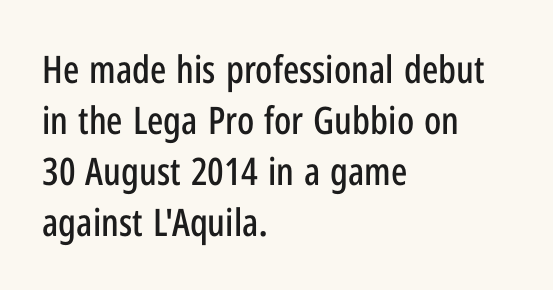
{"serif": "no", "italic": "no", "width": "condensed", "stroke_contrast": "low", "x_height": "medium", "monospaced": "no", "underline": "no", "align": "left", "line_spacing": "normal", "line_spacing_ratio": 1.34, "letter_spacing": "normal", "letter_spacing_em": 0.0, "glyph_px": 38}
